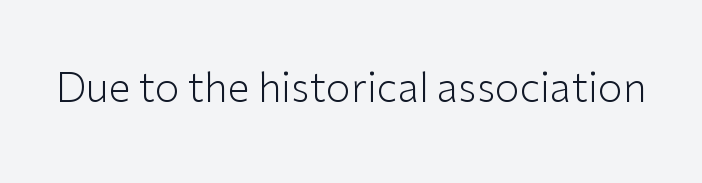
{"serif": "no", "italic": "no", "bold": "no", "weight": "light", "width": "normal", "stroke_contrast": "low", "x_height": "medium", "monospaced": "no", "underline": "no", "letter_spacing": "normal", "letter_spacing_em": 0.0, "glyph_px": 40}
